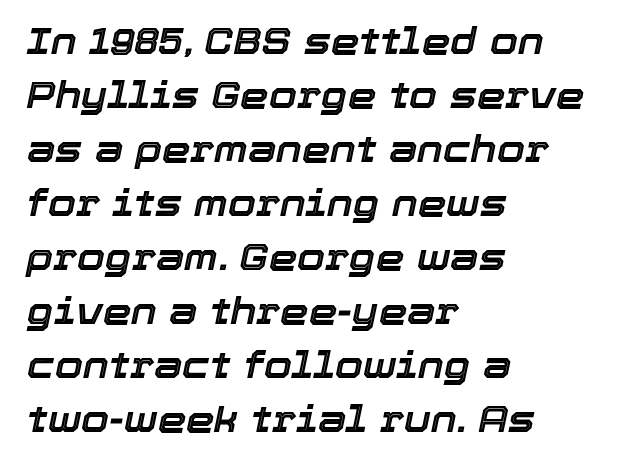
{"italic": "yes", "lean": "right", "slant_degrees": 12, "width": "normal", "x_height": "medium", "monospaced": "no", "underline": "no", "align": "left", "line_spacing": "normal", "line_spacing_ratio": 1.5, "letter_spacing": "normal", "letter_spacing_em": 0.0, "glyph_px": 36}
